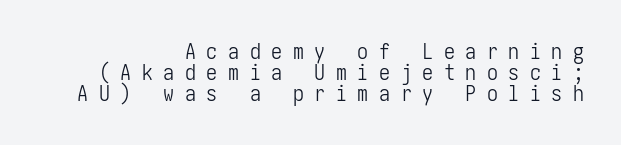
Q: Is the text bold? A: No.
Q: Is the text italic (slanted)? A: No, it is upright.
Q: Is the text underlined? A: No.
Q: How is the paragraph aligned? A: Right-aligned.
Q: Is the spacing between letters normal or unusually wide? A: Unusually wide.
Q: Is the spacing between lines tight, normal or loose? A: Tight.
